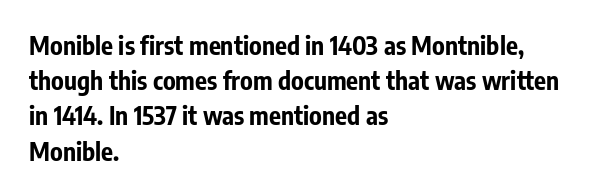
Here the glyphs are tracked normally, forming tight word shapes. Posture: upright roman. Plain, unruled lines of type. Leading matches the norm, producing a regular column.
